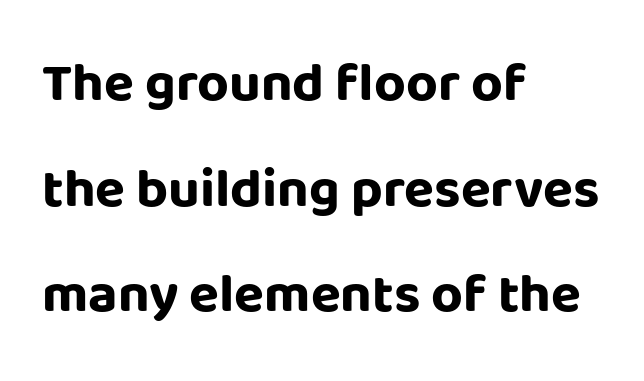
The paragraph has a hard left edge and a soft right edge. Compared with typical body copy, the letter spacing here is the same. Decoration check: the copy has no underline. The letters carry no serifs — their stems end cleanly without finishing strokes. You can tell it's not italic because the verticals are truly vertical. Stroke thickness is high; the sample reads as a true bold.
